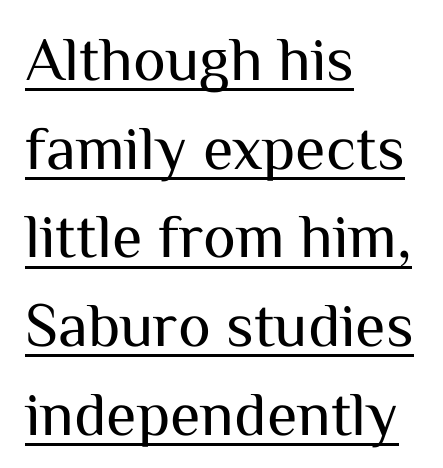
Glance below the letters and you will spot a drawn line. A roman cut, with each character standing at attention. Weight: not bold — regular or lighter. Short and long lines alike share a common starting point at left. Examine the stroke ends and you'll find no serifs.
